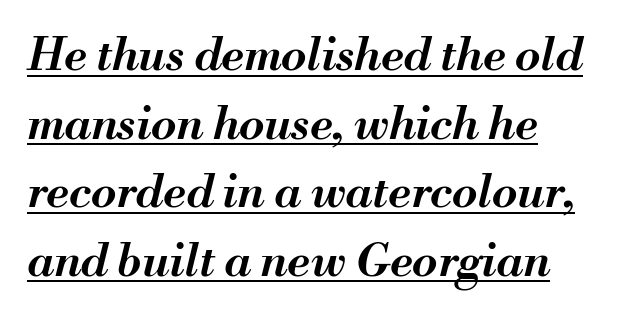
There's an unmistakable incline to the writing here. The vertical gap from one line to the next is medium. The rendering anchors every line to the left-hand side. This rendering features underlined lettering.
